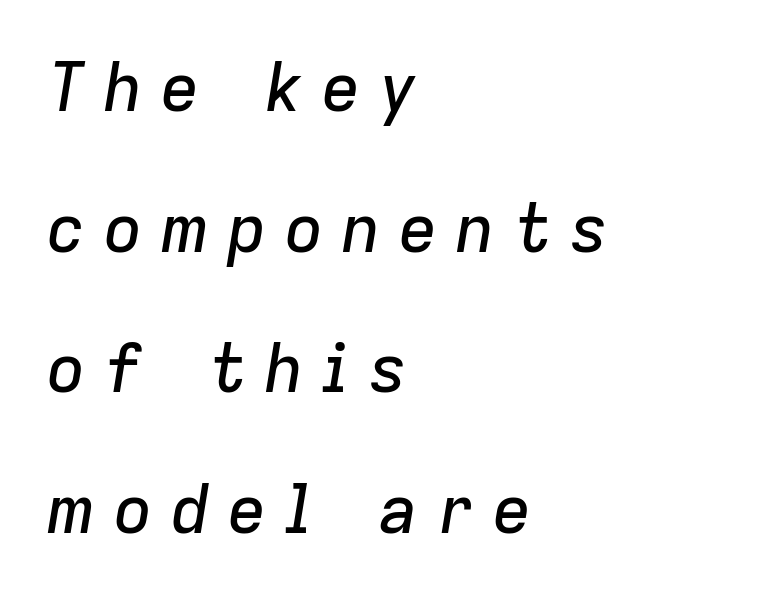
The image shows 67 px text type, italic (leaning right); set left-aligned, loose line spacing (2.1x), unusually wide letter spacing (+0.25 em), not underlined; low stroke contrast and a medium x-height.
